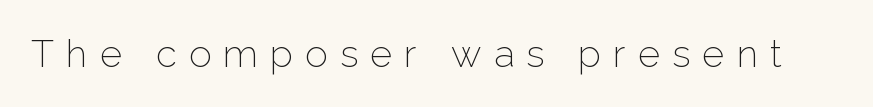
{"serif": "no", "italic": "no", "bold": "no", "weight": "light", "width": "normal", "stroke_contrast": "low", "x_height": "medium", "monospaced": "no", "underline": "no", "letter_spacing": "wide", "letter_spacing_em": 0.32, "glyph_px": 38}
